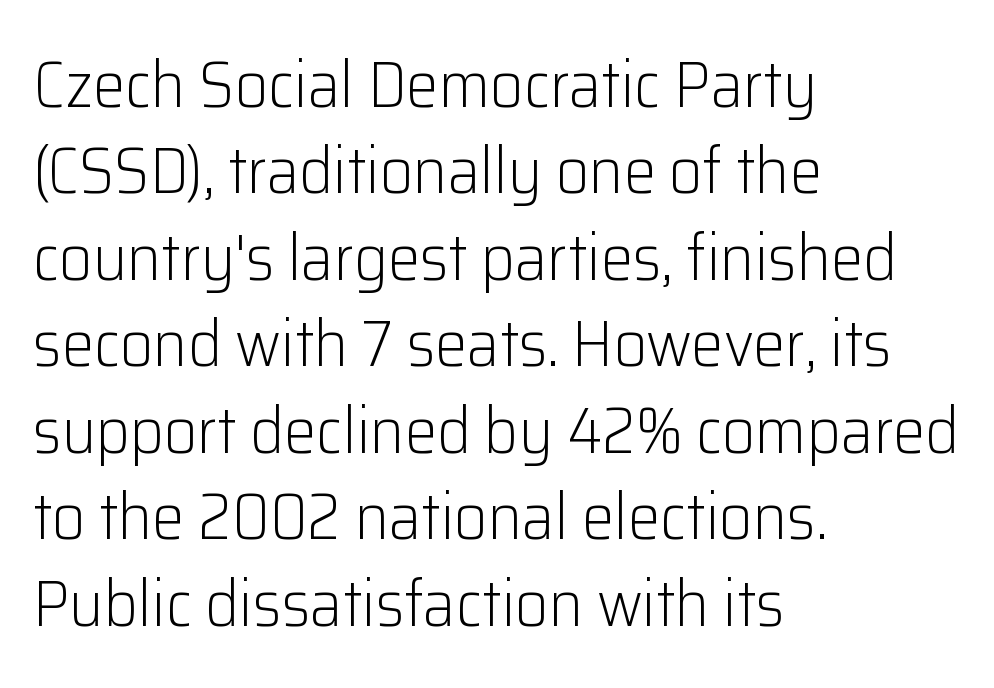
{"serif": "no", "italic": "no", "bold": "no", "weight": "light", "width": "normal", "stroke_contrast": "low", "x_height": "medium", "monospaced": "no", "underline": "no", "align": "left", "line_spacing": "normal", "line_spacing_ratio": 1.33, "letter_spacing": "normal", "letter_spacing_em": 0.0, "glyph_px": 65}
